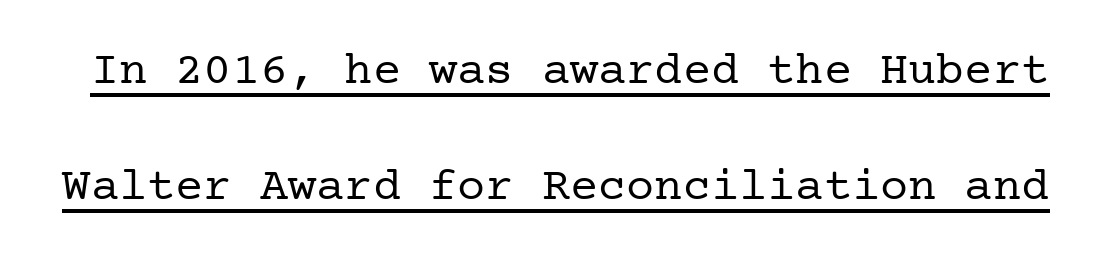
Examine the stroke ends and you'll spot serifs. Vertical stems look standard width or narrower in stroke. The face used here is rendered with its standard letterfit. Somebody hit Ctrl+U on this one — the words are underlined. The type sits square on the baseline with zero lean. The vertical gap from one line to the next is large.
